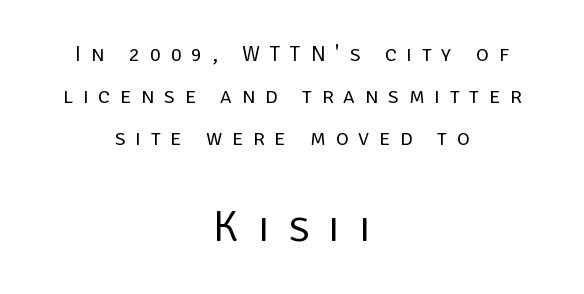
The image shows 43 px regular-weight sans-serif type, upright; set centered, loose line spacing (1.9x), unusually wide letter spacing (+0.45 em), not underlined; the second (bottom) block is 1.95x larger; low stroke contrast and a large x-height.
